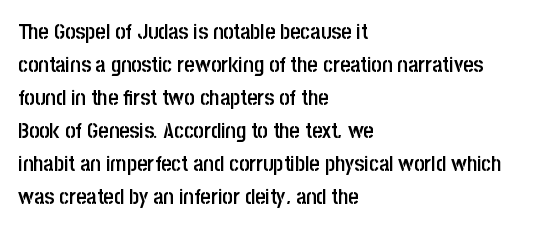
Q: Is the text bold? A: Semi-bold.
Q: Is the text italic (slanted)? A: No, it is upright.
Q: Is the text underlined? A: No.
Q: How is the paragraph aligned? A: Left-aligned.
Q: Is the spacing between letters normal or unusually wide? A: Normal.
Q: Is the spacing between lines tight, normal or loose? A: Normal.
